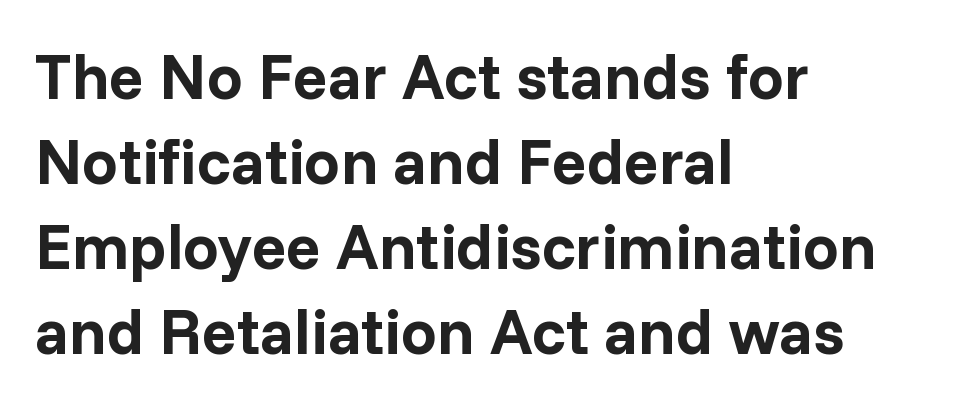
Q: Is the text bold? A: Yes.
Q: Is the text italic (slanted)? A: No, it is upright.
Q: Is the typeface a serif or a sans-serif typeface? A: Sans-serif.
Q: Is the text underlined? A: No.
Q: How is the paragraph aligned? A: Left-aligned.
Q: Is the spacing between letters normal or unusually wide? A: Normal.
Q: Is the spacing between lines tight, normal or loose? A: Normal.
Q: Width (condensed, normal, or wide)? A: Normal.
Q: Stroke contrast? A: Low.
Q: x-height? A: Medium.
Q: Monospaced? A: No.
